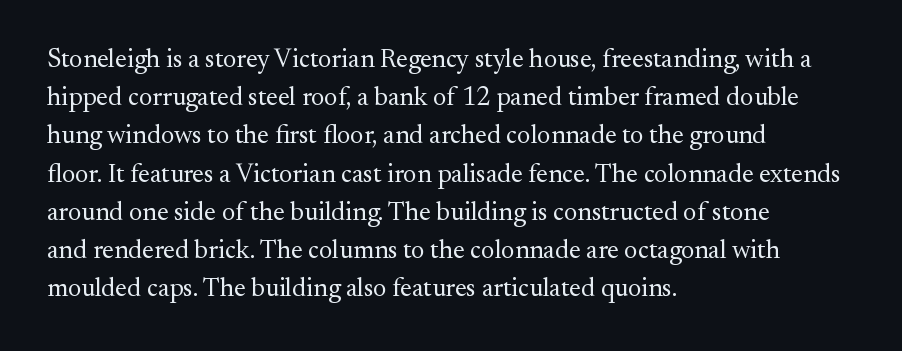
The image shows 26 px text type, upright; set left-aligned, normal line spacing (1.47x), normal letter spacing, not underlined.
